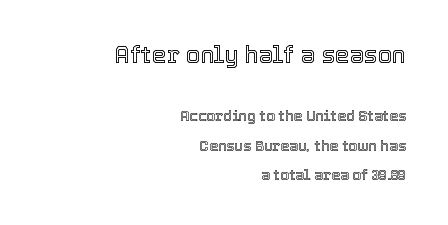
Posture: vertical. Interline gaps are noticeably wide in this sample. Here the glyphs are tracked normally, forming tight word shapes. Here the first block reads like a headline and the second like body copy. One-word summary of the alignment: right.
